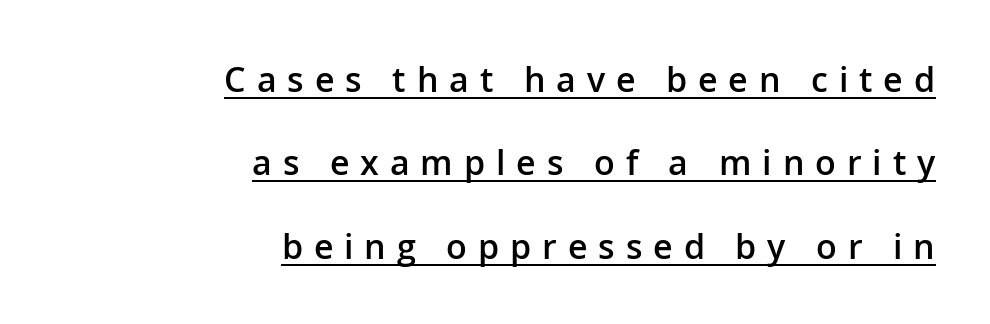
{"serif": "no", "italic": "no", "bold": "semi", "weight": "semibold", "width": "normal", "stroke_contrast": "low", "x_height": "medium", "monospaced": "no", "underline": "yes", "align": "right", "line_spacing": "loose", "line_spacing_ratio": 2.45, "letter_spacing": "wide", "letter_spacing_em": 0.32, "glyph_px": 34}
